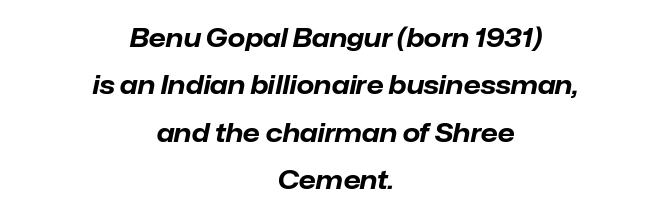
Q: Is the text bold? A: Yes.
Q: Is the text italic (slanted)? A: Yes, it leans right by about 12 degrees.
Q: Is the text underlined? A: No.
Q: How is the paragraph aligned? A: Centered.
Q: Is the spacing between letters normal or unusually wide? A: Normal.
Q: Is the spacing between lines tight, normal or loose? A: Loose.
